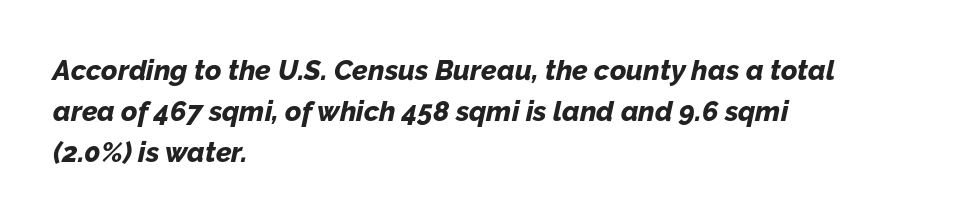
{"italic": "yes", "lean": "right", "slant_degrees": 12, "bold": "yes", "weight": "bold", "width": "normal", "stroke_contrast": "low", "x_height": "medium", "monospaced": "no", "underline": "no", "align": "left", "line_spacing": "normal", "line_spacing_ratio": 1.46, "letter_spacing": "normal", "letter_spacing_em": 0.0, "glyph_px": 28}
